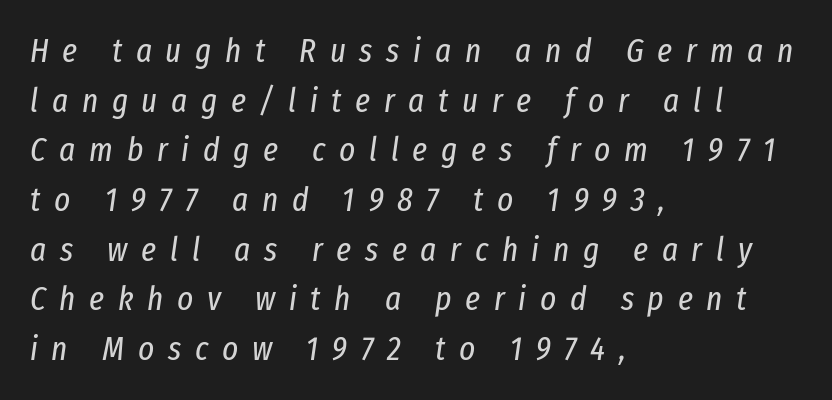
The image shows 34 px regular-weight, condensed type, italic (leaning right); set left-aligned, normal line spacing (1.46x), unusually wide letter spacing (+0.4 em), not underlined; low stroke contrast and a medium x-height.
